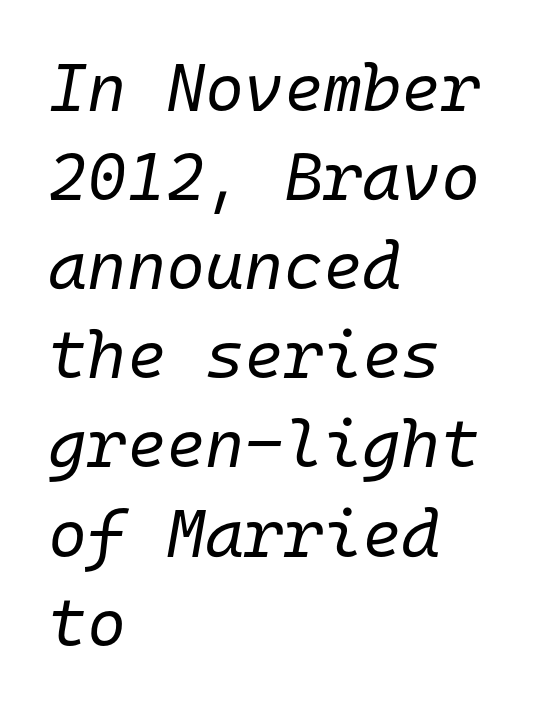
Q: Is the text bold? A: No.
Q: Is the text italic (slanted)? A: Yes, it leans right by about 10 degrees.
Q: Is the text underlined? A: No.
Q: How is the paragraph aligned? A: Left-aligned.
Q: Is the spacing between letters normal or unusually wide? A: Normal.
Q: Is the spacing between lines tight, normal or loose? A: Normal.
Q: Width (condensed, normal, or wide)? A: Normal.
Q: Stroke contrast? A: Low.
Q: x-height? A: Medium.
Q: Monospaced? A: Yes.
